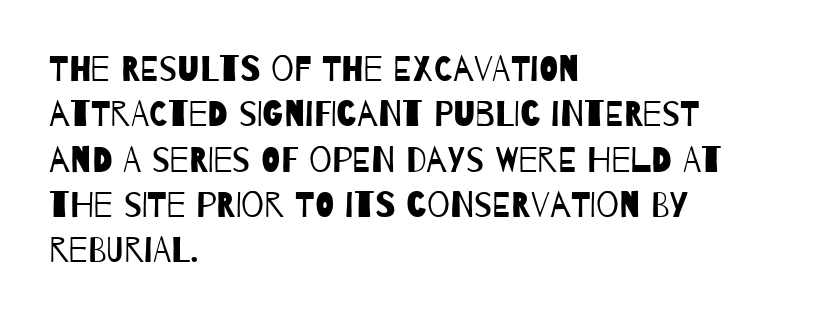
{"serif": "no", "bold": "no", "weight": "regular", "width": "condensed", "stroke_contrast": "low", "x_height": "large", "monospaced": "no", "underline": "no", "align": "left", "line_spacing": "normal", "line_spacing_ratio": 1.26, "letter_spacing": "normal", "letter_spacing_em": 0.0, "glyph_px": 36}
